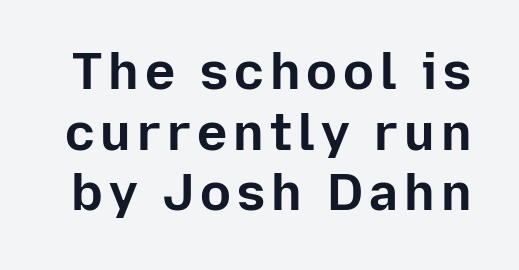
{"serif": "no", "italic": "no", "bold": "yes", "weight": "bold", "width": "normal", "stroke_contrast": "low", "x_height": "medium", "monospaced": "no", "underline": "no", "line_spacing_ratio": 1.19, "glyph_px": 51}
